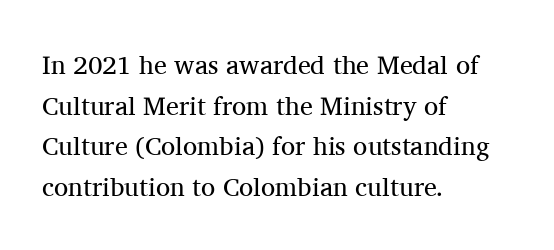
{"italic": "no", "bold": "no", "underline": "no", "align": "left", "line_spacing": "normal", "line_spacing_ratio": 1.56, "letter_spacing": "normal", "letter_spacing_em": 0.0, "glyph_px": 26}
